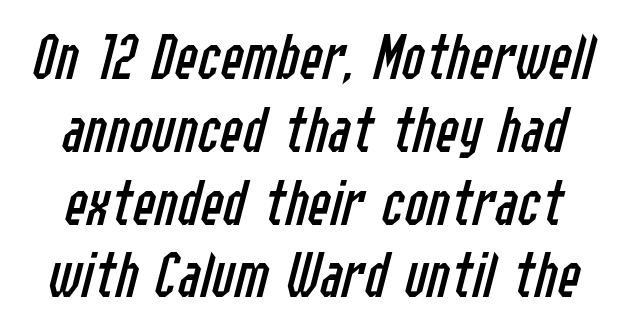
The image shows 68 px regular-weight, condensed type, italic (leaning right); set tight line spacing (1.07x), normal letter spacing, not underlined; low stroke contrast and a medium x-height.
